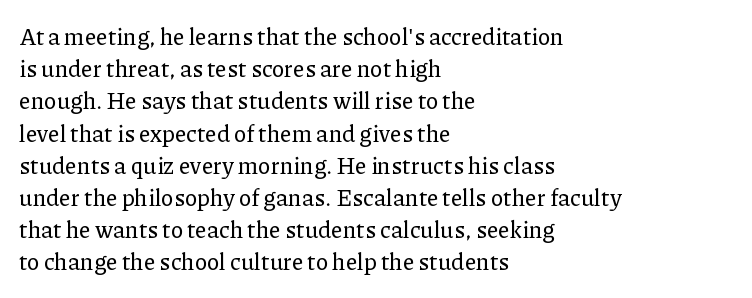
Q: Is the text italic (slanted)? A: No, it is upright.
Q: Is the text underlined? A: No.
Q: How is the paragraph aligned? A: Left-aligned.
Q: Is the spacing between letters normal or unusually wide? A: Normal.
Q: Is the spacing between lines tight, normal or loose? A: Normal.
